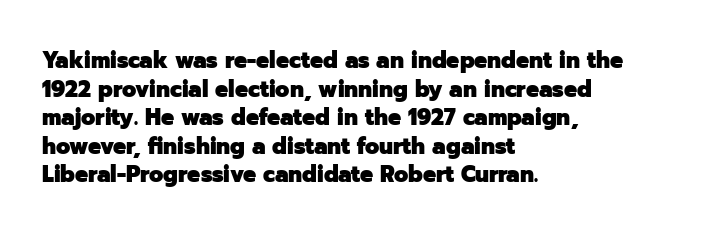
Every character sits straight up, as roman type does. Stroke thickness is high; the sample reads as a true bold. Inter-character spacing is left at the font's built-in metrics. Casual observation: everything's shoved over to the left. The specimen omits any rule beneath the text block's lines.
